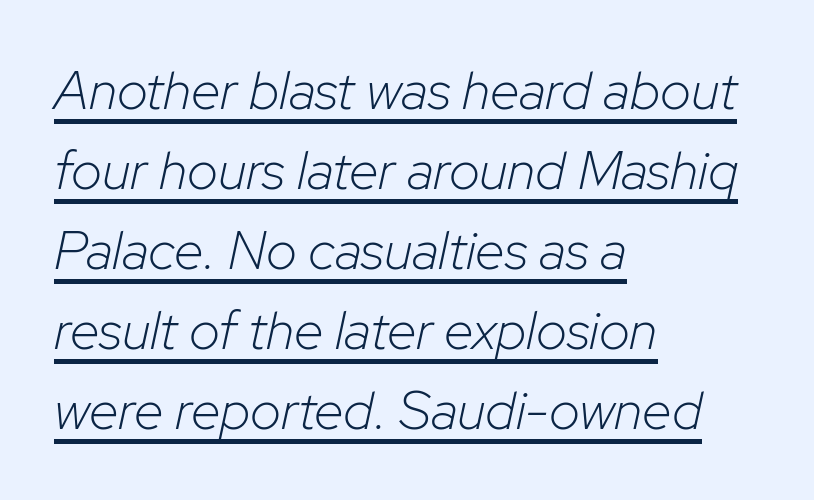
Notice how the stems are inclined rather than vertical — that's the hallmark of italics. In terms of letterspacing, this is plain default setting. The block of text has a typical density, with ordinary space between rows. Leftover space on each line is placed entirely after the last word.
